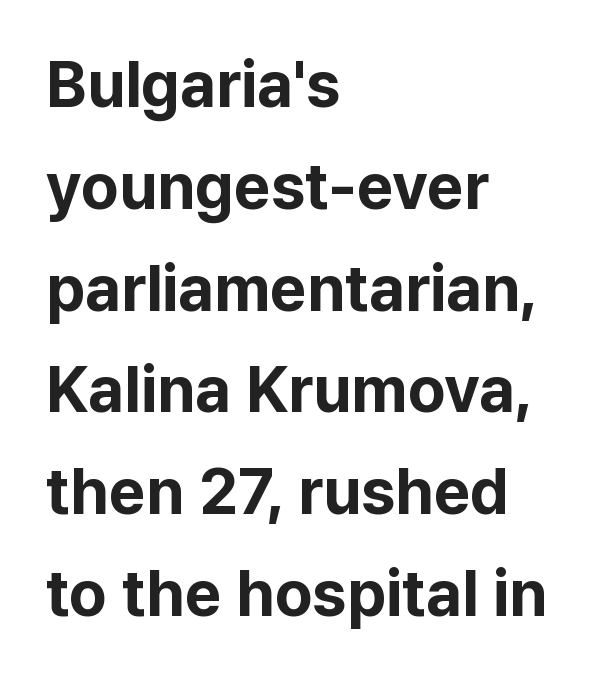
The image shows 64 px bold sans-serif type, upright; set left-aligned, normal line spacing (1.59x), normal letter spacing, not underlined; low stroke contrast and a medium x-height.
